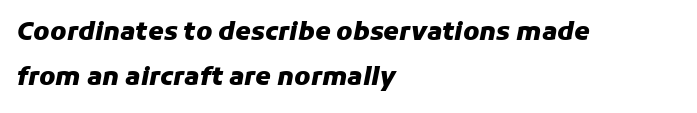
A full-strength bold gives these letters their thick strokes. You could call the tracking neutral — neither tight nor loose. Glance below the letters and you will spot only blank space. Notice how the stems are inclined rather than vertical — that's the hallmark of italics. Notice how the passage keeps a crisp vertical edge on the left only.
